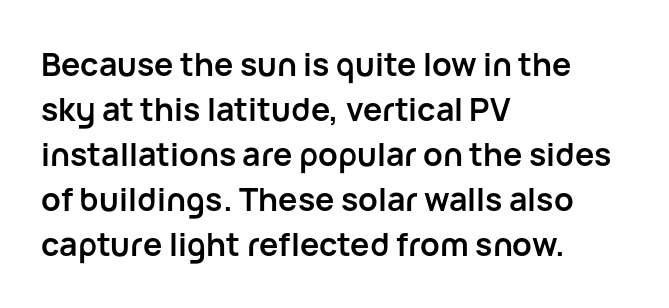
The image shows 32 px semibold sans-serif type, upright; set left-aligned, normal line spacing (1.41x), normal letter spacing, not underlined; low stroke contrast and a medium x-height.
